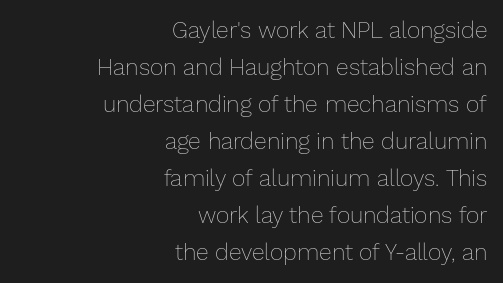
In terms of posture, this sample is upright. Here the glyphs are tracked normally, forming tight word shapes. These lines stack with their right ends in a neat column. The weight tops out at a normal text grade. Bare-footed words on every line. Evenly set lines give the paragraph a standard silhouette.
